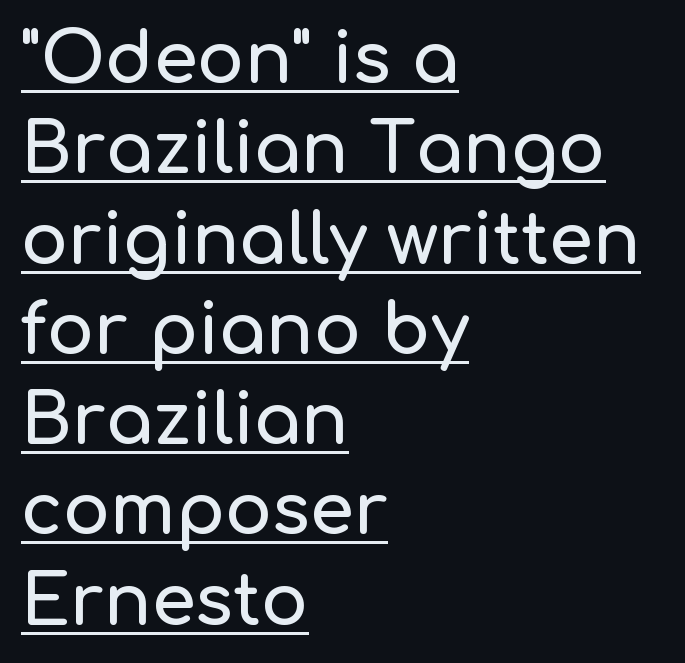
The face used here is proportionally spaced, like ordinary book or web type. Baseline-to-baseline distance is the conventional proportion of letter height. The setting favours the left margin, as ordinary paragraphs usually do. The lettering holds an erect, upright posture throughout. Serif or sans? Sans — the stroke terminals are bare. A baseline rule has been typeset under these characters.
